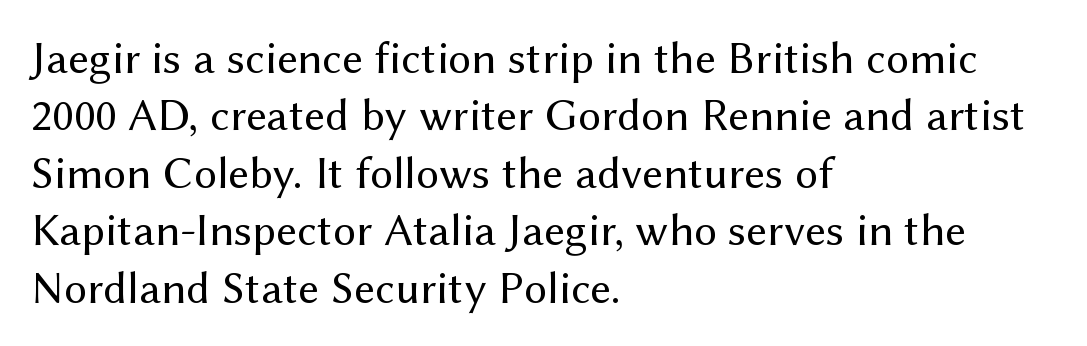
Q: Is the text bold? A: No.
Q: Is the text italic (slanted)? A: No, it is upright.
Q: Is the typeface a serif or a sans-serif typeface? A: Sans-serif.
Q: Is the text underlined? A: No.
Q: How is the paragraph aligned? A: Left-aligned.
Q: Is the spacing between letters normal or unusually wide? A: Normal.
Q: Is the spacing between lines tight, normal or loose? A: Normal.
Q: Width (condensed, normal, or wide)? A: Normal.
Q: Stroke contrast? A: Medium.
Q: x-height? A: Medium.
Q: Monospaced? A: No.
